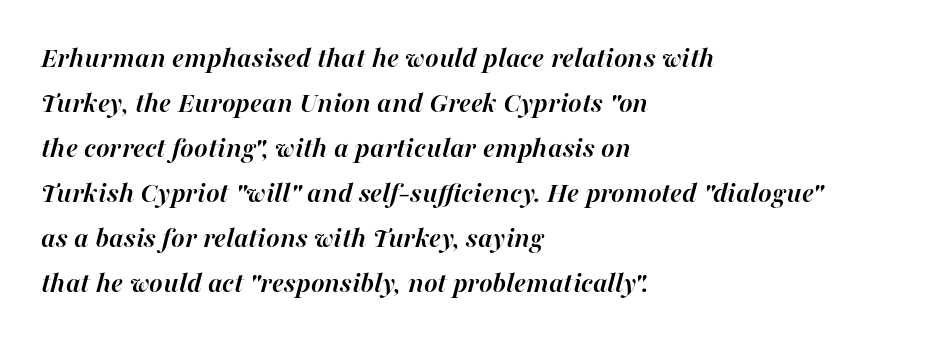
Q: Is the text bold? A: Yes.
Q: Is the text italic (slanted)? A: Yes, it leans right by about 16 degrees.
Q: Is the text underlined? A: No.
Q: How is the paragraph aligned? A: Left-aligned.
Q: Is the spacing between letters normal or unusually wide? A: Normal.
Q: Is the spacing between lines tight, normal or loose? A: Normal.
Q: Width (condensed, normal, or wide)? A: Normal.
Q: Stroke contrast? A: High.
Q: x-height? A: Medium.
Q: Monospaced? A: No.
